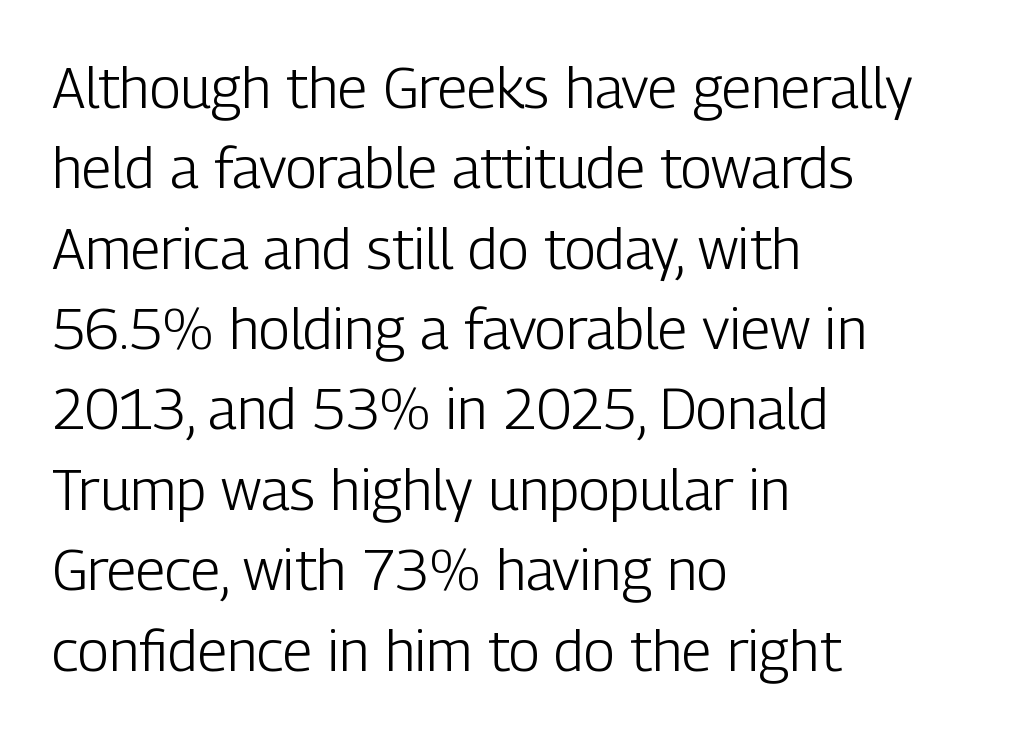
When letters stand straight like this, we call the style roman or upright. This rendering features lettering with no underline. Stems here are at most as thick as an everyday book face. The letters advance in unequal steps, a hallmark of proportional type. Does the leading feel generous? No, just average. These lines keep a tight, regular rhythm from letter to letter.
